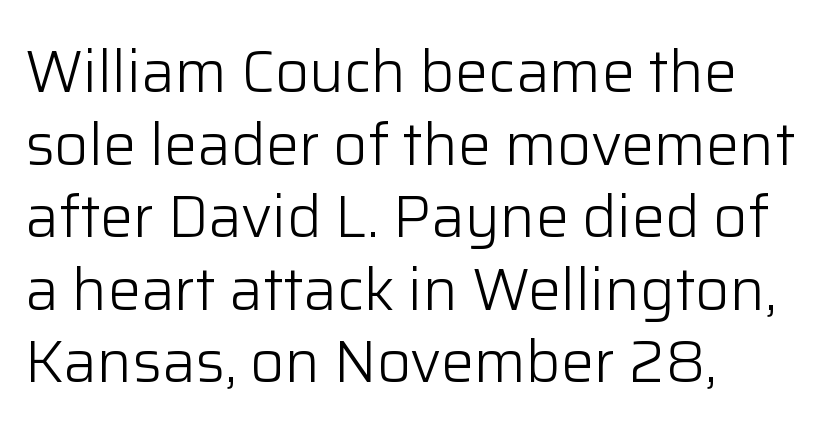
Q: Is the text bold? A: No.
Q: Is the text italic (slanted)? A: No, it is upright.
Q: Is the typeface a serif or a sans-serif typeface? A: Sans-serif.
Q: Is the text underlined? A: No.
Q: How is the paragraph aligned? A: Left-aligned.
Q: Is the spacing between letters normal or unusually wide? A: Normal.
Q: Width (condensed, normal, or wide)? A: Normal.
Q: Stroke contrast? A: Low.
Q: x-height? A: Medium.
Q: Monospaced? A: No.
